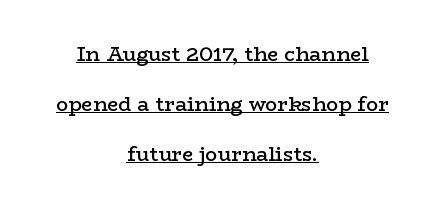
Reading down the block, each line starts at a different indent, mirrored at its end. Inter-character spacing is left at the font's built-in metrics. Do the letters lean? They stand straight. Firm but not heavy-handed strokes: this text is semibold. One glance says open: line gaps are wider than usual.
